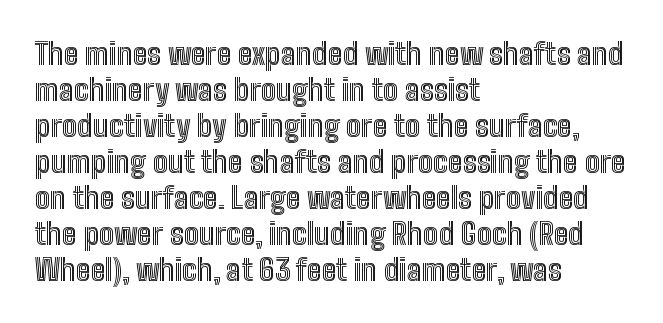
Q: Is the text italic (slanted)? A: No, it is upright.
Q: Is the text underlined? A: No.
Q: How is the paragraph aligned? A: Left-aligned.
Q: Is the spacing between letters normal or unusually wide? A: Normal.
Q: Width (condensed, normal, or wide)? A: Condensed.
Q: x-height? A: Medium.
Q: Monospaced? A: No.
